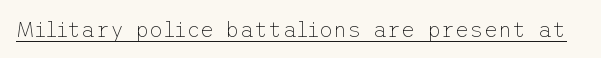
The image shows 22 px text type, upright; set normal letter spacing, underlined.
